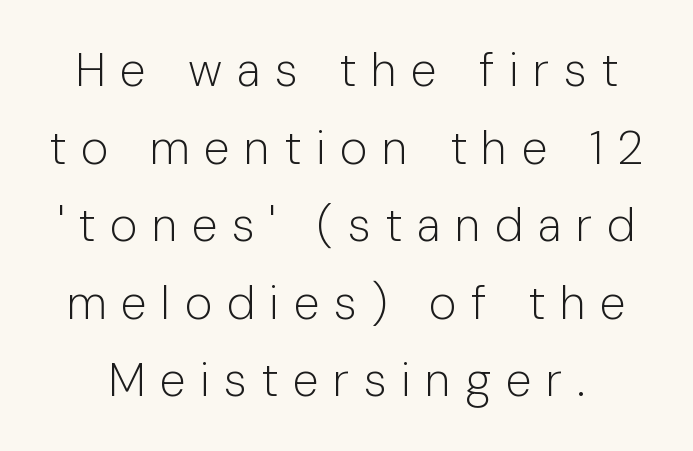
What stands out about the letter spacing? Its width — letters are far apart. Honestly, the row spacing looks completely unremarkable. Unmarked baselines from the first word to the last. No letter is thick-stroked: the sample isn't bold.
